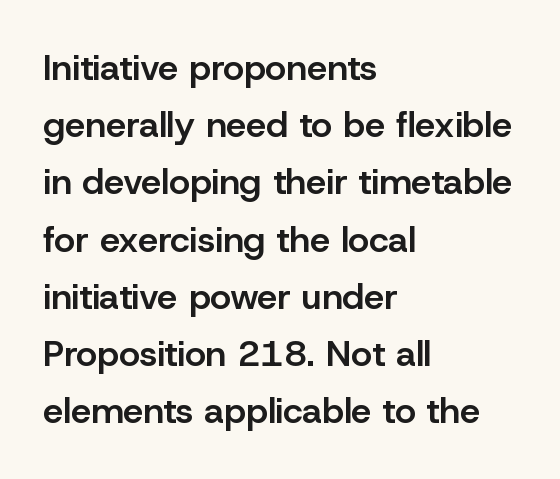
{"serif": "no", "italic": "no", "bold": "semi", "weight": "semibold", "width": "normal", "stroke_contrast": "low", "x_height": "medium", "monospaced": "no", "underline": "no", "align": "left", "line_spacing": "normal", "line_spacing_ratio": 1.59, "letter_spacing": "normal", "letter_spacing_em": 0.0, "glyph_px": 36}
